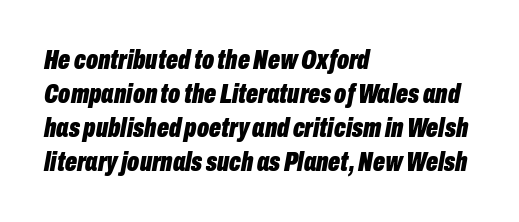
The image shows 28 px bold, condensed type, italic (leaning right); set left-aligned, line spacing 1.22x, normal letter spacing, not underlined; low stroke contrast and a medium x-height.
